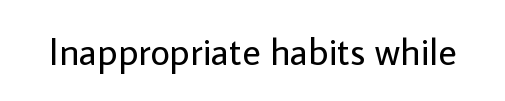
{"serif": "no", "italic": "no", "bold": "no", "weight": "regular", "width": "normal", "stroke_contrast": "low", "x_height": "medium", "monospaced": "no", "underline": "no", "letter_spacing": "normal", "letter_spacing_em": 0.0, "glyph_px": 38}
